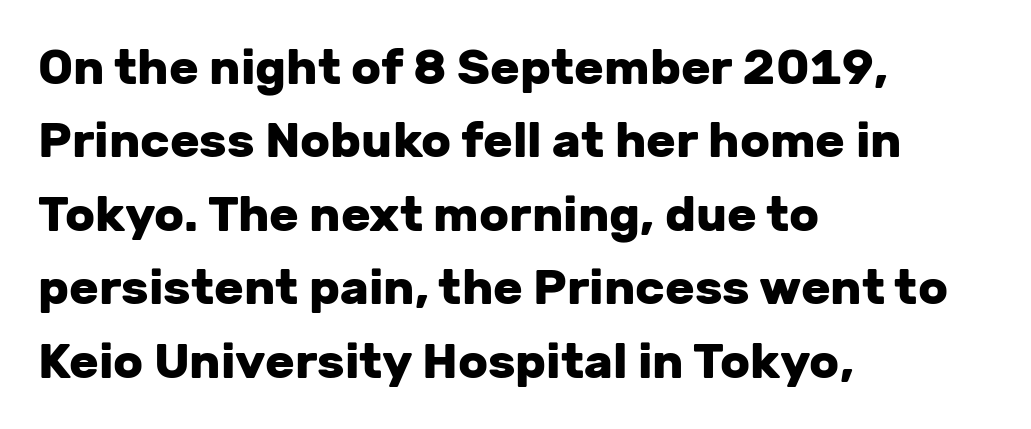
{"serif": "no", "italic": "no", "bold": "yes", "weight": "heavy", "width": "normal", "stroke_contrast": "low", "x_height": "medium", "monospaced": "no", "underline": "no", "align": "left", "line_spacing": "normal", "line_spacing_ratio": 1.5, "letter_spacing": "normal", "letter_spacing_em": 0.0, "glyph_px": 49}
